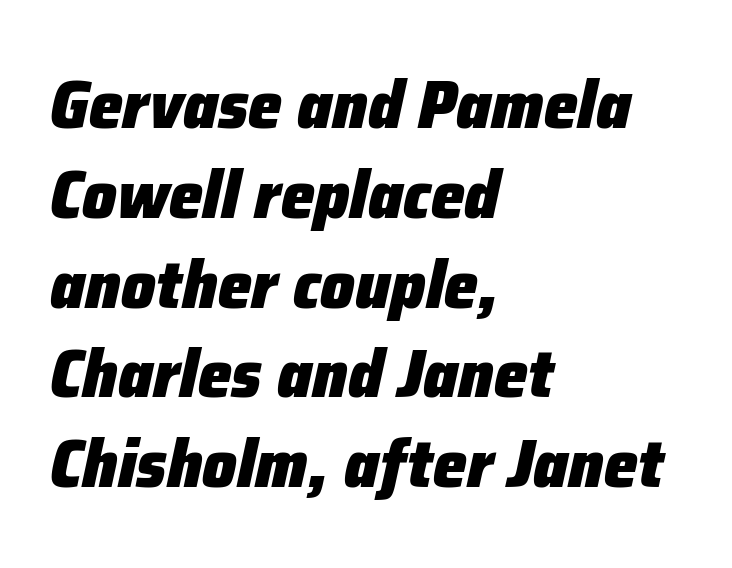
Underline: absent. Glyph-to-glyph distance matches everyday printed text. Spacing verdict: proportional, widths tailored to each character. The specimen reads as italic at a glance. Horizontal alignment here is leftward, the default for most running prose.
